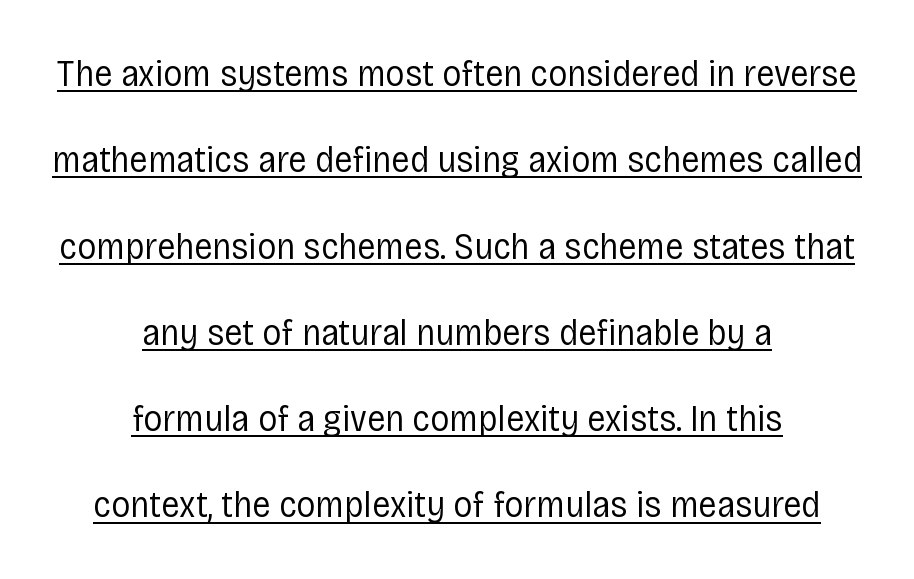
Q: Is the text bold? A: No.
Q: Is the text italic (slanted)? A: No, it is upright.
Q: Is the typeface a serif or a sans-serif typeface? A: Sans-serif.
Q: Is the text underlined? A: Yes.
Q: How is the paragraph aligned? A: Centered.
Q: Is the spacing between letters normal or unusually wide? A: Normal.
Q: Is the spacing between lines tight, normal or loose? A: Loose.
Q: Width (condensed, normal, or wide)? A: Condensed.
Q: Stroke contrast? A: Low.
Q: x-height? A: Large.
Q: Monospaced? A: No.
